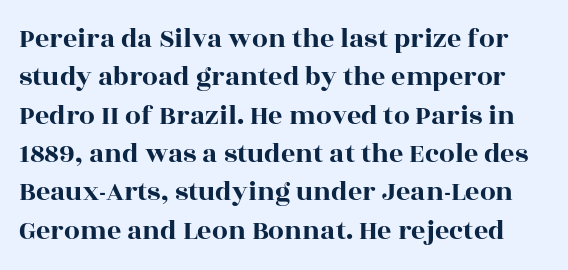
The image shows 28 px wide serif type, upright; set normal line spacing (1.37x), normal letter spacing, not underlined; a large x-height.
